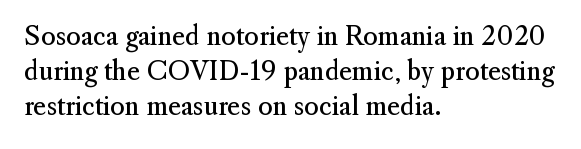
{"italic": "no", "bold": "no", "underline": "no", "align": "left", "line_spacing": "normal", "line_spacing_ratio": 1.41, "letter_spacing": "normal", "letter_spacing_em": 0.0, "glyph_px": 25}
